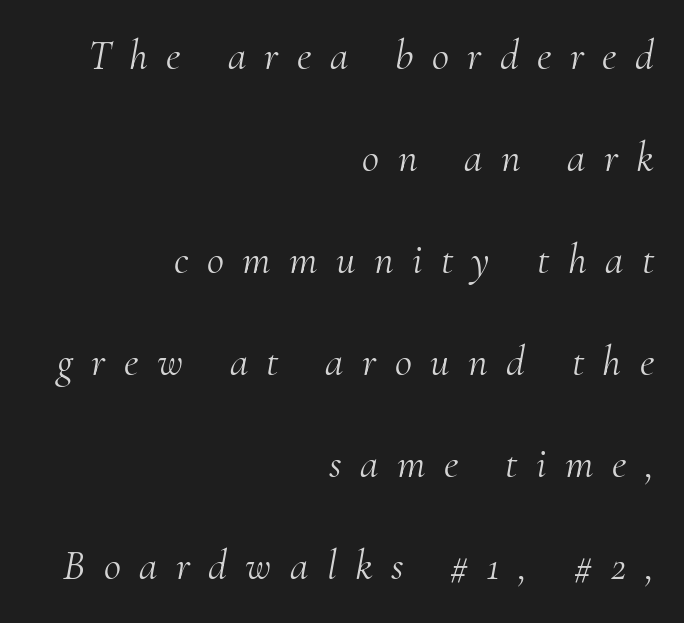
{"serif": "yes", "italic": "yes", "lean": "right", "slant_degrees": 10, "bold": "no", "weight": "light", "width": "normal", "stroke_contrast": "medium", "x_height": "small", "monospaced": "no", "underline": "no", "align": "right", "line_spacing": "loose", "line_spacing_ratio": 2.43, "letter_spacing": "wide", "letter_spacing_em": 0.44, "glyph_px": 42}
